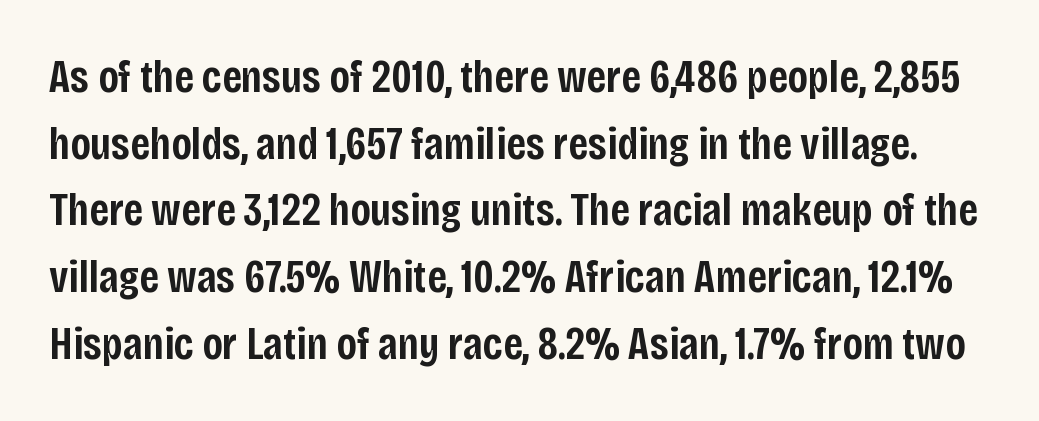
{"serif": "no", "italic": "no", "bold": "semi", "weight": "semibold", "width": "condensed", "stroke_contrast": "low", "x_height": "large", "monospaced": "no", "underline": "no", "line_spacing": "normal", "line_spacing_ratio": 1.45, "letter_spacing": "normal", "letter_spacing_em": 0.0, "glyph_px": 46}
